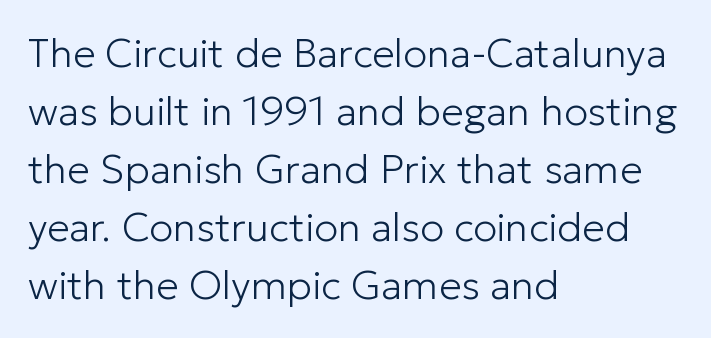
Q: Is the text bold? A: No.
Q: Is the text italic (slanted)? A: No, it is upright.
Q: Is the typeface a serif or a sans-serif typeface? A: Sans-serif.
Q: Is the text underlined? A: No.
Q: How is the paragraph aligned? A: Left-aligned.
Q: Is the spacing between letters normal or unusually wide? A: Normal.
Q: Is the spacing between lines tight, normal or loose? A: Normal.
Q: Width (condensed, normal, or wide)? A: Normal.
Q: Stroke contrast? A: Low.
Q: x-height? A: Medium.
Q: Monospaced? A: No.
